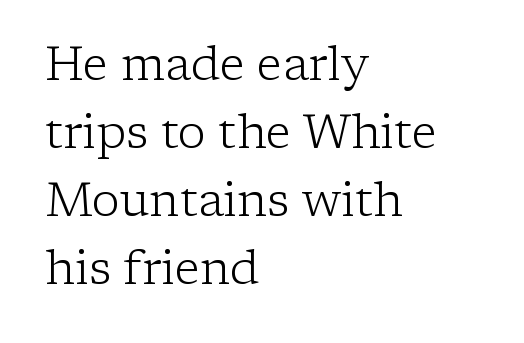
Q: Is the text bold? A: No.
Q: Is the text italic (slanted)? A: No, it is upright.
Q: Is the typeface a serif or a sans-serif typeface? A: Serif.
Q: Is the text underlined? A: No.
Q: How is the paragraph aligned? A: Left-aligned.
Q: Is the spacing between letters normal or unusually wide? A: Normal.
Q: Is the spacing between lines tight, normal or loose? A: Normal.
Q: Width (condensed, normal, or wide)? A: Normal.
Q: Stroke contrast? A: Low.
Q: x-height? A: Medium.
Q: Monospaced? A: No.
